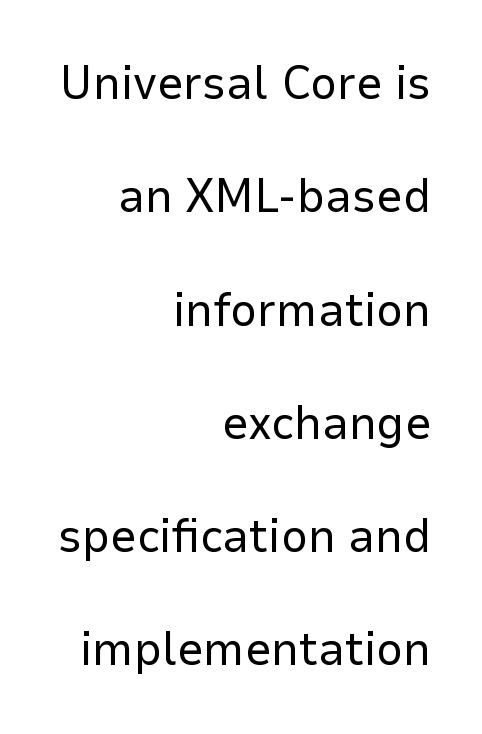
The image shows 47 px regular-weight sans-serif type, upright; set right-aligned, loose line spacing (2.41x), normal letter spacing, not underlined; low stroke contrast and a medium x-height.
